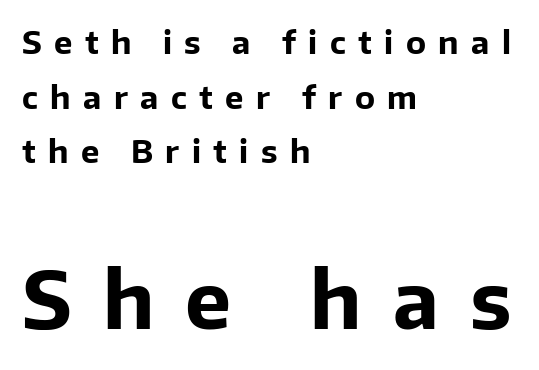
The image shows 78 px bold sans-serif type, upright; set left-aligned, line spacing 1.76x, unusually wide letter spacing (+0.4 em), not underlined; the second (bottom) block is 2.52x larger; low stroke contrast and a medium x-height.
